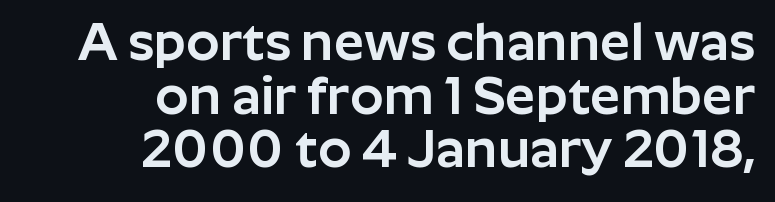
Characters remain perfectly vertical along every line. Every row of glyphs terminates at an identical x-position on the right. One glance says dense: line gaps are narrower than usual. Here the designer chose a conventional face with non-uniform glyph widths. This sample uses plain, unmodified letter spacing. Plain, unruled lines of type.
